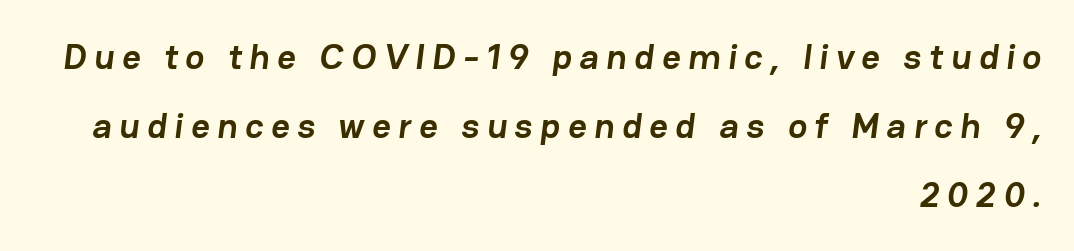
The image shows 36 px semibold sans-serif type; set right-aligned, loose line spacing (1.91x), unusually wide letter spacing (+0.21 em), not underlined; low stroke contrast and a medium x-height.
